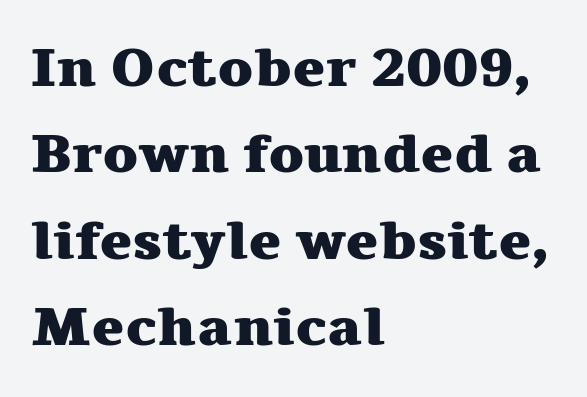
Quick note: interline space is typical. Plain, unruled lines of type. The rendering keeps characters at their native spacing. Teacher's note: observe the even left margin — that is flush-left alignment. A roman cut, with each character standing at attention. Proportional: the letters do not fall into vertical columns.
